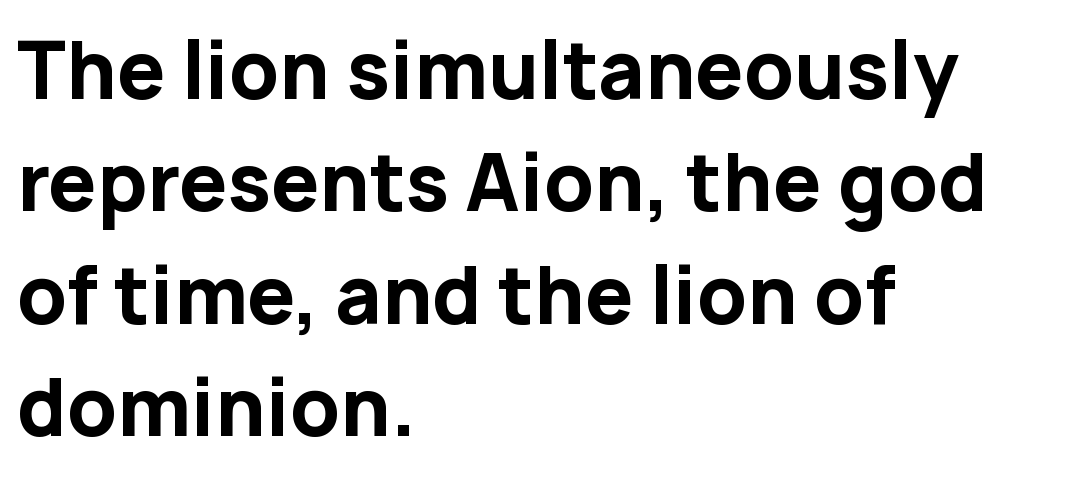
{"serif": "no", "italic": "no", "bold": "yes", "weight": "bold", "width": "normal", "stroke_contrast": "low", "x_height": "medium", "monospaced": "no", "underline": "no", "align": "left", "line_spacing": "normal", "line_spacing_ratio": 1.46, "letter_spacing": "normal", "letter_spacing_em": 0.0, "glyph_px": 77}
